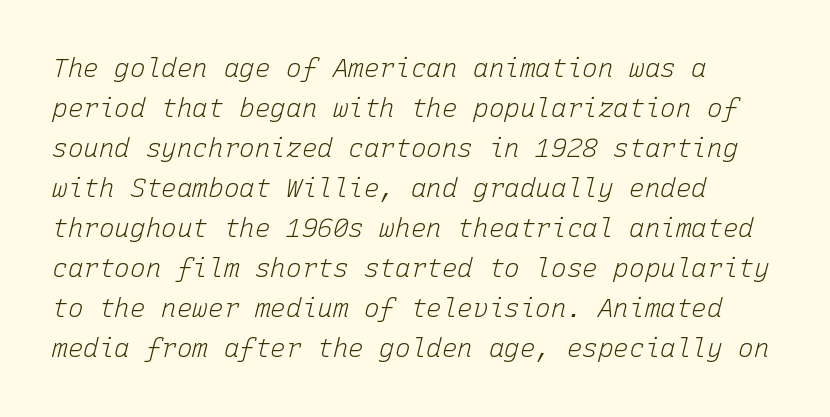
The image shows 26 px text type, italic (leaning right); set normal line spacing (1.54x), normal letter spacing, not underlined.
